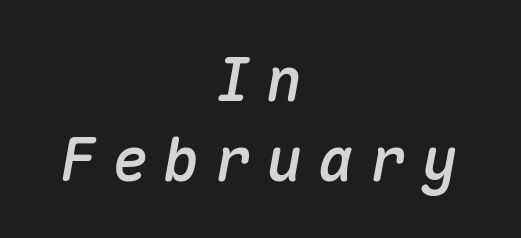
Q: Is the text italic (slanted)? A: Yes, it leans right by about 10 degrees.
Q: Is the text underlined? A: No.
Q: How is the paragraph aligned? A: Centered.
Q: Is the spacing between letters normal or unusually wide? A: Unusually wide.
Q: Is the spacing between lines tight, normal or loose? A: Normal.
Q: Width (condensed, normal, or wide)? A: Normal.
Q: Stroke contrast? A: Medium.
Q: x-height? A: Medium.
Q: Monospaced? A: Yes.
